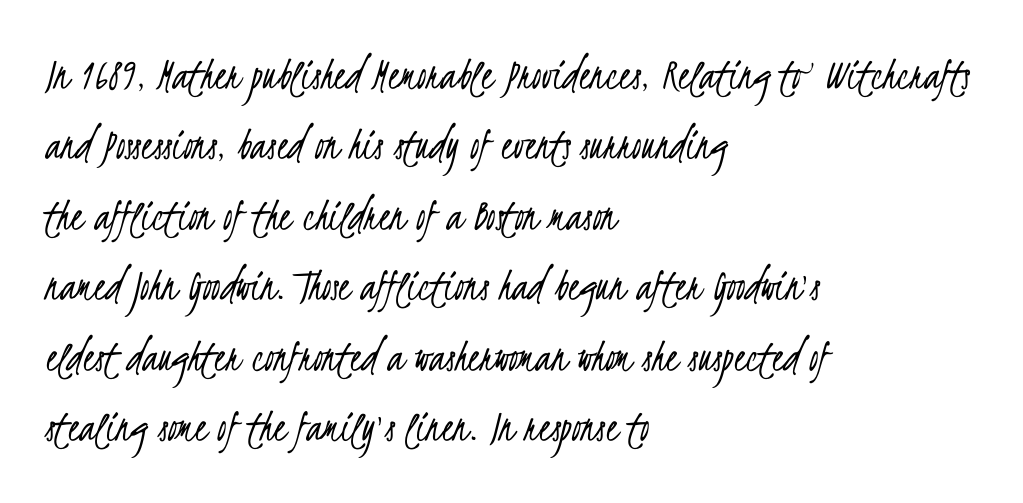
The rendering uses natural spacing where letterforms have individual widths. Grotesque or geometric, the face here clearly has no serifs. Typeset ragged right — the left edge is the straight one. Any mark beneath the type? The region is blank. The vertical gap from one line to the next is medium. Is the letter spacing exaggerated? No — it looks like the ordinary default.
